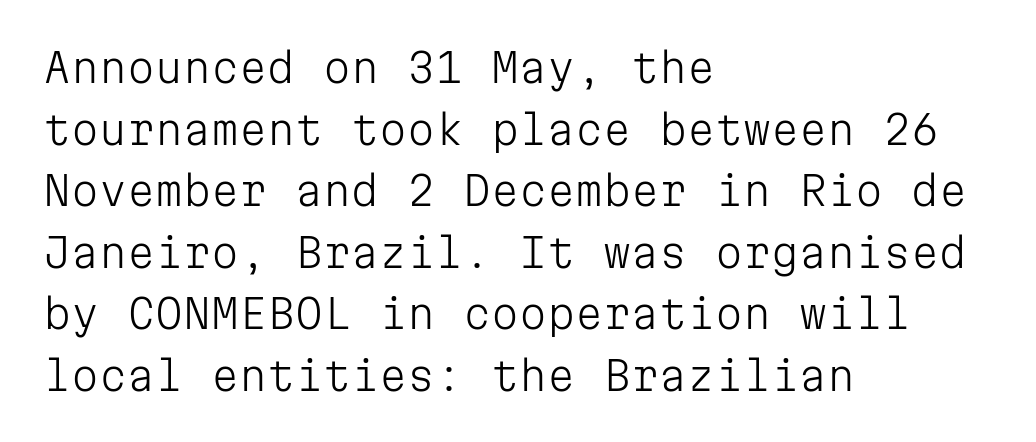
{"serif": "no", "italic": "no", "bold": "no", "weight": "light", "width": "normal", "stroke_contrast": "low", "x_height": "medium", "monospaced": "yes", "underline": "no", "align": "left", "line_spacing": "normal", "line_spacing_ratio": 1.54, "letter_spacing": "normal", "letter_spacing_em": 0.0, "glyph_px": 40}
